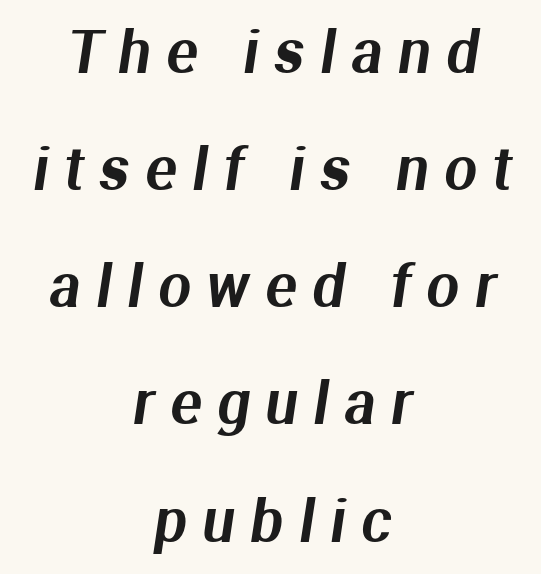
The text was rendered using a sans face with plain stroke endings. Summary of vertical rhythm: relaxed, with wide interline spacing. Has an underline been added? It has not. Varying glyph widths throughout — classic text-font behaviour. In CSS terms this would be text-align: center.
